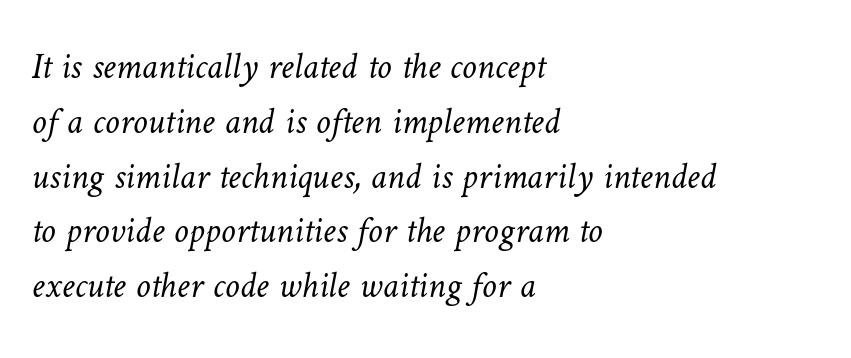
The image shows 37 px light type; set left-aligned, normal line spacing (1.48x), normal letter spacing, not underlined; low stroke contrast and a medium x-height.
